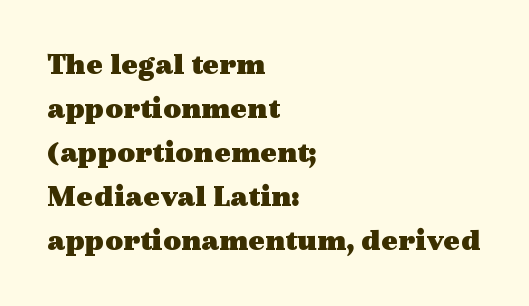
{"serif": "yes", "italic": "no", "bold": "yes", "weight": "heavy", "width": "wide", "x_height": "medium", "monospaced": "no", "underline": "no", "align": "left", "line_spacing": "normal", "line_spacing_ratio": 1.42, "letter_spacing": "normal", "letter_spacing_em": 0.0, "glyph_px": 31}
